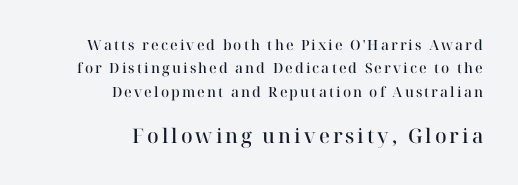
{"italic": "no", "bold": "semi", "underline": "no", "align": "right", "line_spacing": "normal", "line_spacing_ratio": 1.67, "larger_block": "second", "size_ratio": 1.43, "glyph_px": 20}
